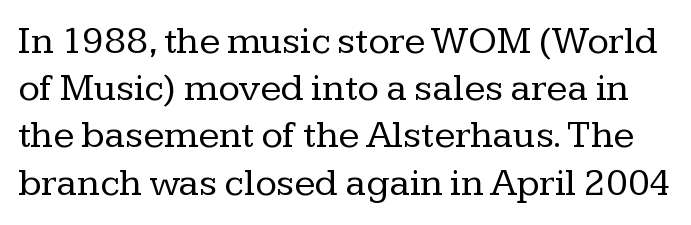
Ink coverage per letter is moderate at most. You can tell from the footed stems that serif type was used. Default kerning and tracking; the words read as compact shapes. Is this a fixed-width face? No — the glyphs have proportional, varying widths. Ordinary non-slanted type is in use. The zone under the glyphs is completely vacant.
